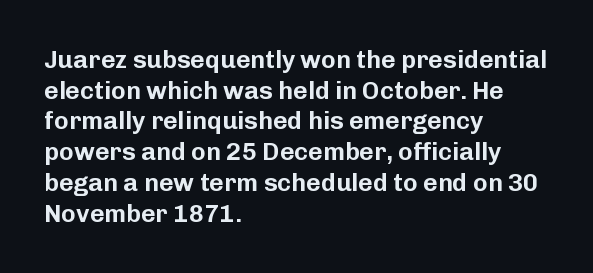
Q: Is the text italic (slanted)? A: No, it is upright.
Q: Is the text underlined? A: No.
Q: How is the paragraph aligned? A: Left-aligned.
Q: Is the spacing between letters normal or unusually wide? A: Normal.
